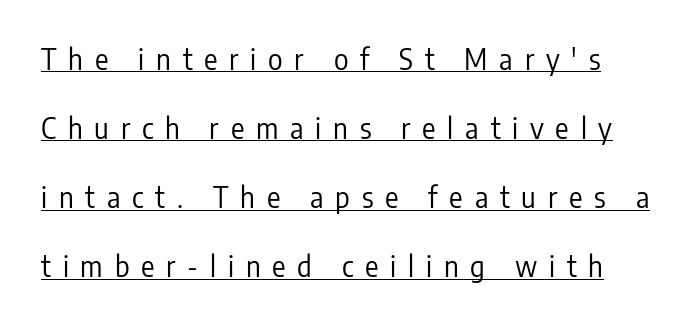
These characters rest on top of a visible drawn line. Weight: in the light-to-regular range. The lines are spread far apart with generous leading. Glyph-to-glyph distance is far greater than everyday printed text. What kind of face is this? One without serifs — a sans.
